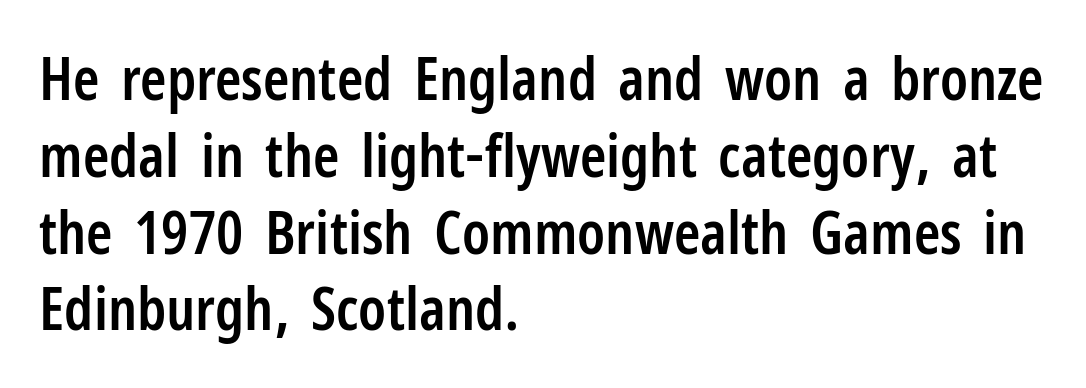
The image shows 60 px semibold, condensed sans-serif type, upright; set left-aligned, normal line spacing (1.28x), normal letter spacing, not underlined; low stroke contrast and a medium x-height.
